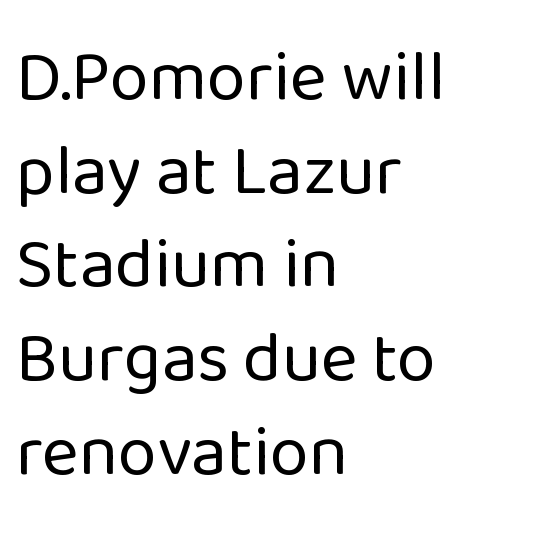
Q: Is the text bold? A: No.
Q: Is the text italic (slanted)? A: No, it is upright.
Q: Is the typeface a serif or a sans-serif typeface? A: Sans-serif.
Q: Is the text underlined? A: No.
Q: How is the paragraph aligned? A: Left-aligned.
Q: Is the spacing between letters normal or unusually wide? A: Normal.
Q: Is the spacing between lines tight, normal or loose? A: Normal.
Q: Width (condensed, normal, or wide)? A: Normal.
Q: Stroke contrast? A: Low.
Q: x-height? A: Medium.
Q: Monospaced? A: No.
